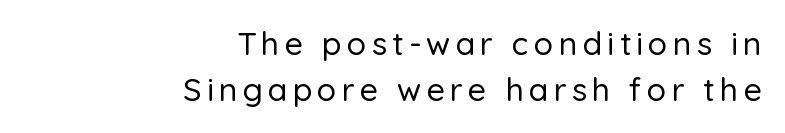
A student would call this right alignment; a typographer would say flush right, rag left. The block of text has a typical density, with ordinary space between rows. Clear beneath every line of the passage. This sample has the flowing, uneven cadence of proportional lettering. The glyphs in this specimen are sans serif. This sample uses an upright cut, with every glyph sitting square on the baseline.
